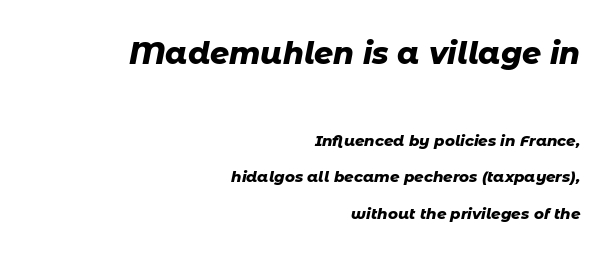
{"italic": "yes", "lean": "right", "slant_degrees": 11, "bold": "yes", "weight": "heavy", "width": "normal", "stroke_contrast": "low", "x_height": "medium", "monospaced": "no", "underline": "no", "align": "right", "line_spacing": "loose", "line_spacing_ratio": 2.43, "letter_spacing": "normal", "letter_spacing_em": 0.0, "larger_block": "first", "size_ratio": 2.0, "glyph_px": 30}
